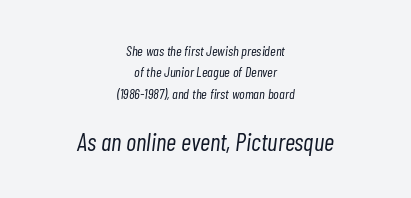
Q: Is the text bold? A: No.
Q: Is the text italic (slanted)? A: Yes, it leans right by about 7 degrees.
Q: Is the text underlined? A: No.
Q: How is the paragraph aligned? A: Centered.
Q: Is the spacing between letters normal or unusually wide? A: Normal.
Q: Is the spacing between lines tight, normal or loose? A: Normal.
Q: Which block of text is set in a larger size, the first (top) or the second (bottom)? A: The second (bottom) one.
